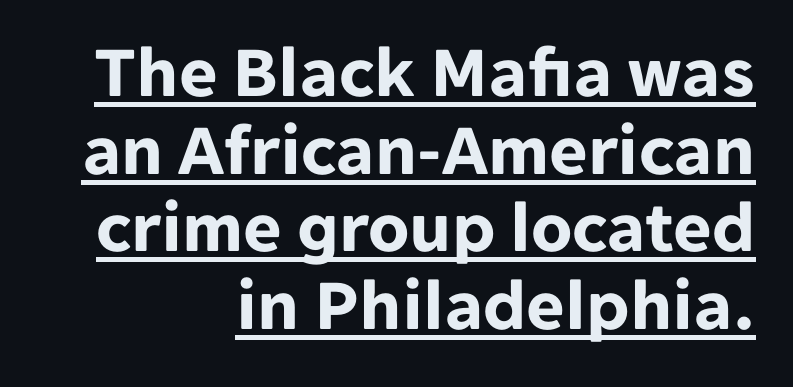
The image shows 74 px bold sans-serif type, upright; set right-aligned, tight line spacing (1.05x), normal letter spacing, underlined; low stroke contrast and a medium x-height.
